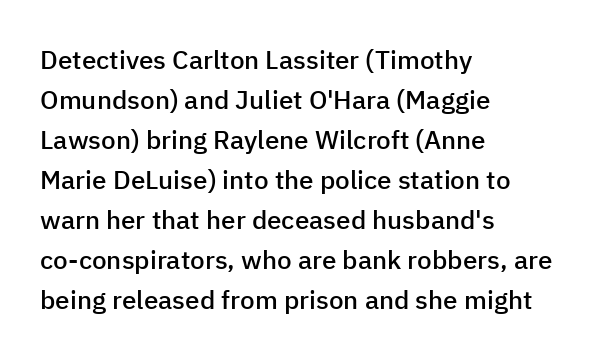
{"italic": "no", "bold": "semi", "underline": "no", "align": "left", "line_spacing": "normal", "line_spacing_ratio": 1.54, "letter_spacing": "normal", "letter_spacing_em": 0.0, "glyph_px": 26}
